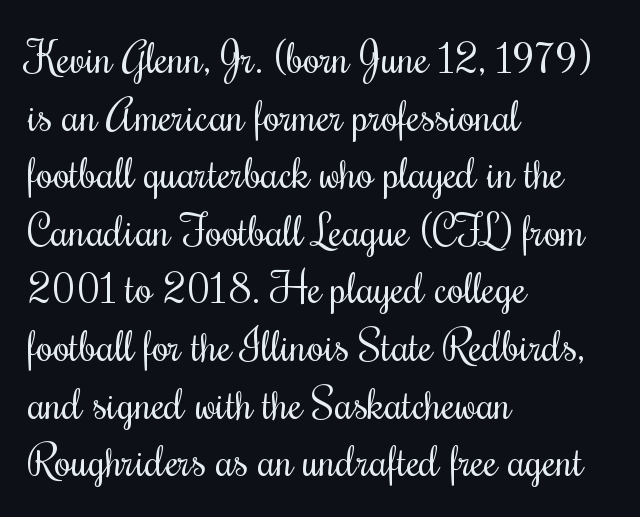
Q: Is the text bold? A: No.
Q: Is the text italic (slanted)? A: Yes.
Q: Is the typeface a serif or a sans-serif typeface? A: Serif.
Q: Is the text underlined? A: No.
Q: How is the paragraph aligned? A: Left-aligned.
Q: Is the spacing between letters normal or unusually wide? A: Normal.
Q: Is the spacing between lines tight, normal or loose? A: Normal.
Q: Width (condensed, normal, or wide)? A: Condensed.
Q: Stroke contrast? A: Medium.
Q: x-height? A: Small.
Q: Monospaced? A: No.
